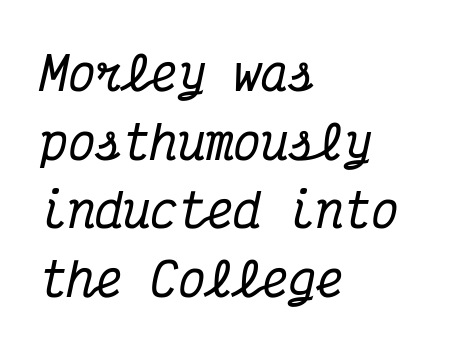
The image shows 46 px condensed serif type, italic (leaning right), monospaced; set left-aligned, normal line spacing (1.49x), normal letter spacing, not underlined; medium stroke contrast and a medium x-height.
